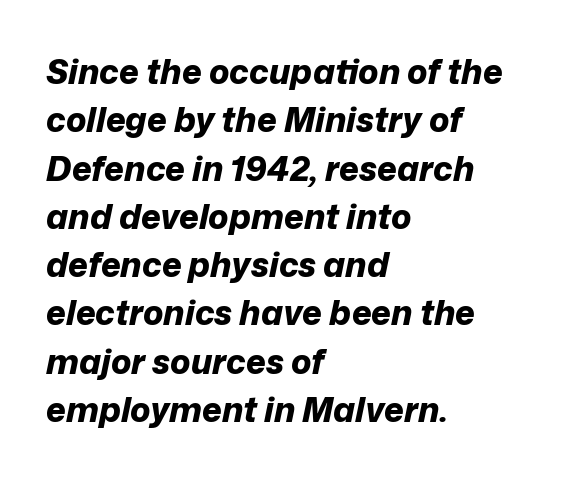
{"italic": "yes", "lean": "right", "slant_degrees": 12, "bold": "yes", "weight": "bold", "width": "normal", "stroke_contrast": "low", "x_height": "medium", "monospaced": "no", "underline": "no", "align": "left", "line_spacing": "normal", "line_spacing_ratio": 1.42, "letter_spacing": "normal", "letter_spacing_em": 0.0, "glyph_px": 34}
